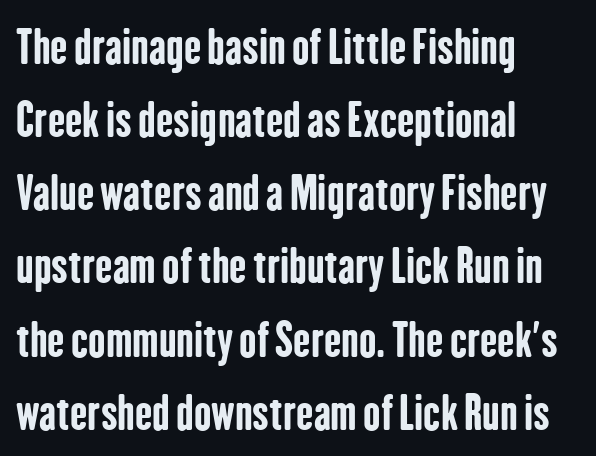
The image shows 46 px bold, condensed sans-serif type, upright; set left-aligned, normal line spacing (1.59x), normal letter spacing, not underlined; low stroke contrast and a medium x-height.
